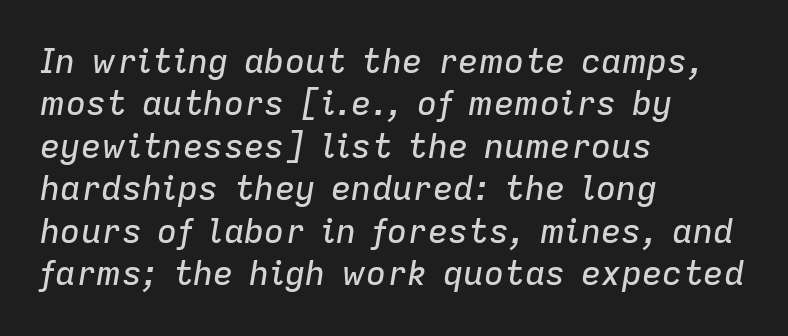
{"italic": "yes", "lean": "right", "slant_degrees": 9, "width": "normal", "stroke_contrast": "low", "x_height": "medium", "monospaced": "no", "underline": "no", "align": "left", "line_spacing": "normal", "line_spacing_ratio": 1.25, "letter_spacing": "normal", "letter_spacing_em": 0.0, "glyph_px": 34}
